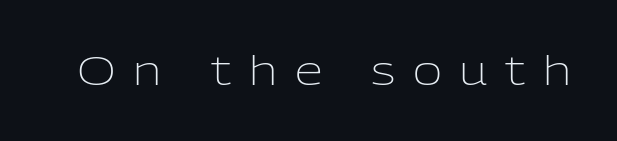
Q: Is the text bold? A: No.
Q: Is the text italic (slanted)? A: No, it is upright.
Q: Is the typeface a serif or a sans-serif typeface? A: Sans-serif.
Q: Is the text underlined? A: No.
Q: Is the spacing between letters normal or unusually wide? A: Unusually wide.
Q: Width (condensed, normal, or wide)? A: Normal.
Q: Stroke contrast? A: Low.
Q: x-height? A: Medium.
Q: Monospaced? A: No.
